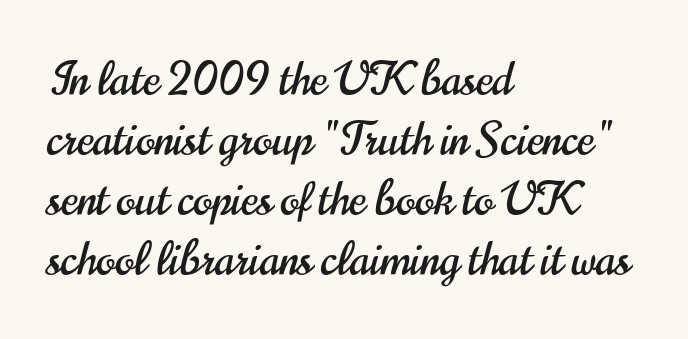
Q: Is the text italic (slanted)? A: Yes.
Q: Is the typeface a serif or a sans-serif typeface? A: Sans-serif.
Q: Is the text underlined? A: No.
Q: How is the paragraph aligned? A: Left-aligned.
Q: Is the spacing between letters normal or unusually wide? A: Normal.
Q: Is the spacing between lines tight, normal or loose? A: Normal.
Q: Width (condensed, normal, or wide)? A: Condensed.
Q: Stroke contrast? A: High.
Q: x-height? A: Small.
Q: Monospaced? A: No.
